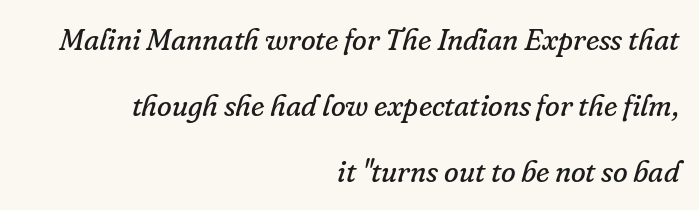
{"serif": "yes", "italic": "yes", "lean": "right", "slant_degrees": 16, "bold": "no", "weight": "regular", "width": "normal", "stroke_contrast": "low", "x_height": "small", "monospaced": "no", "underline": "no", "align": "right", "line_spacing": "loose", "line_spacing_ratio": 2.2, "letter_spacing": "normal", "letter_spacing_em": 0.0, "glyph_px": 30}
